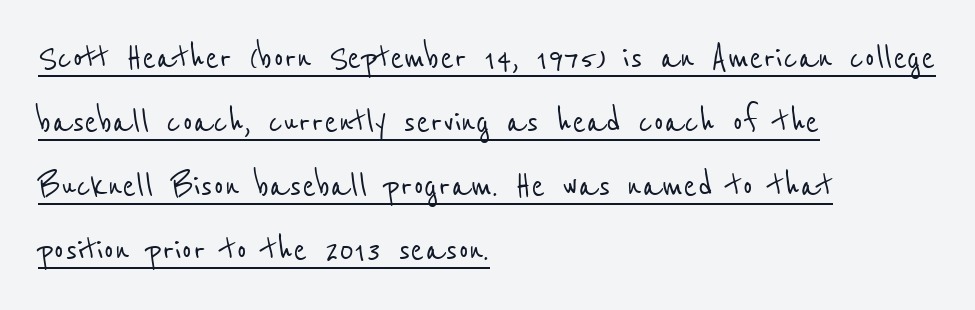
{"serif": "no", "width": "condensed", "stroke_contrast": "low", "x_height": "medium", "monospaced": "no", "underline": "yes", "align": "left", "line_spacing": "normal", "line_spacing_ratio": 1.56, "letter_spacing": "normal", "letter_spacing_em": 0.0, "glyph_px": 41}
